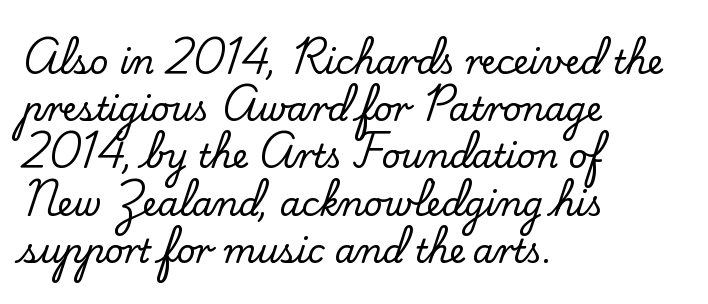
Q: Is the text italic (slanted)? A: Yes.
Q: Is the typeface a serif or a sans-serif typeface? A: Serif.
Q: Is the text underlined? A: No.
Q: How is the paragraph aligned? A: Left-aligned.
Q: Is the spacing between letters normal or unusually wide? A: Normal.
Q: Is the spacing between lines tight, normal or loose? A: Normal.
Q: Width (condensed, normal, or wide)? A: Normal.
Q: Stroke contrast? A: Low.
Q: x-height? A: Small.
Q: Monospaced? A: No.
